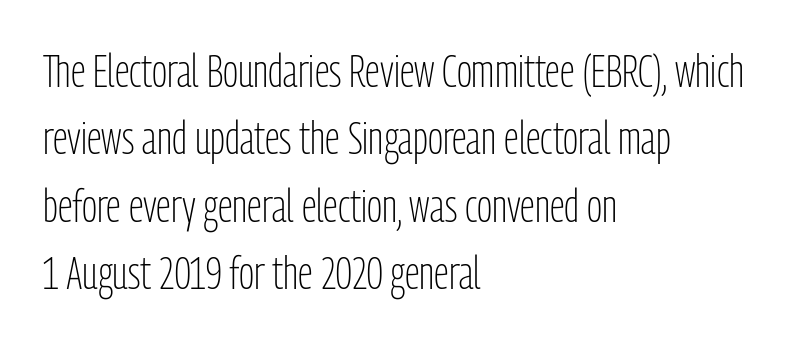
The image shows 45 px light, condensed sans-serif type, upright; set left-aligned, normal line spacing (1.5x), normal letter spacing, not underlined; low stroke contrast and a medium x-height.
